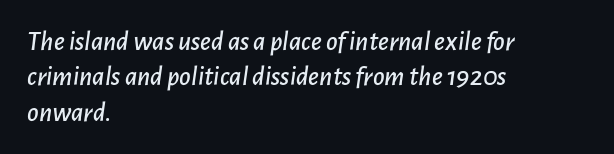
Notice how the passage keeps a crisp vertical edge on the left only. Vertically, the passage feels balanced, rows spaced as you'd expect. Honestly, there is no underline to notice here at all. This rendering leaves character spacing at its baseline value. You can tell it's italic because the verticals aren't actually vertical.
